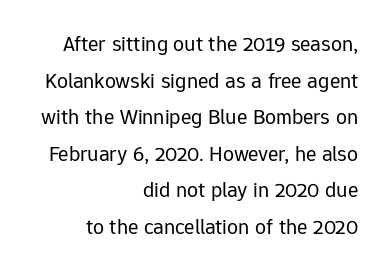
Q: Is the text bold? A: No.
Q: Is the text italic (slanted)? A: No, it is upright.
Q: Is the text underlined? A: No.
Q: How is the paragraph aligned? A: Right-aligned.
Q: Is the spacing between letters normal or unusually wide? A: Normal.
Q: Is the spacing between lines tight, normal or loose? A: Normal.
